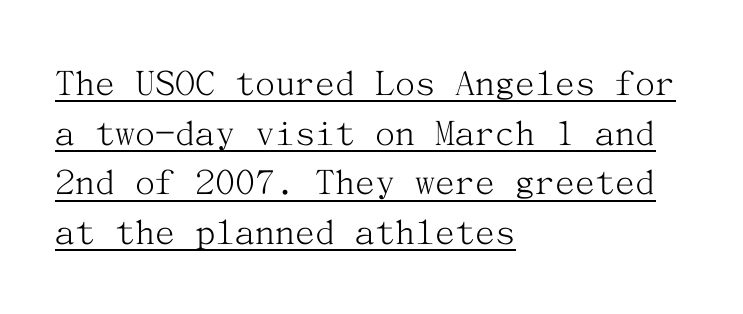
{"serif": "yes", "italic": "no", "bold": "no", "weight": "light", "width": "normal", "stroke_contrast": "medium", "x_height": "medium", "underline": "yes", "align": "left", "line_spacing_ratio": 1.24, "letter_spacing": "normal", "letter_spacing_em": 0.0, "glyph_px": 40}
